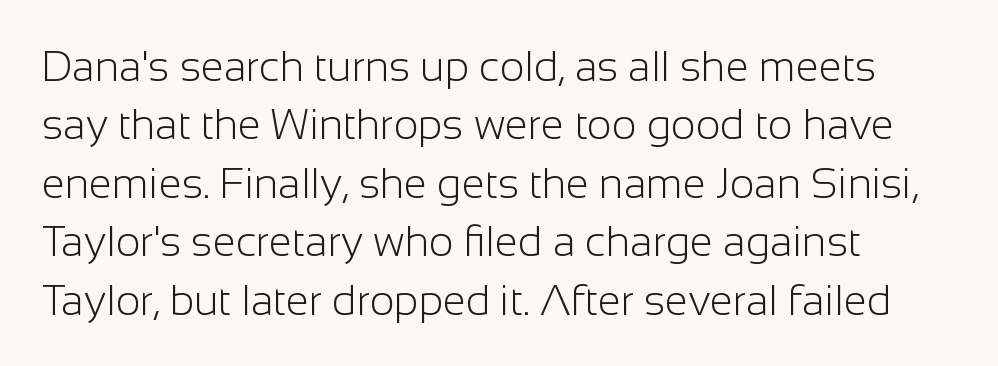
The image shows 42 px light sans-serif type, upright; set left-aligned, normal line spacing (1.39x), normal letter spacing, not underlined; low stroke contrast and a medium x-height.
